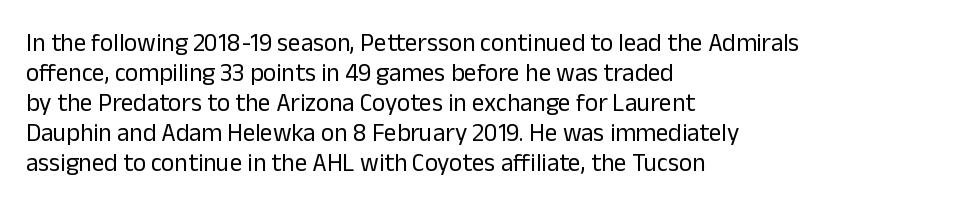
The image shows 25 px text type, upright; set left-aligned, line spacing 1.2x, normal letter spacing, not underlined.
